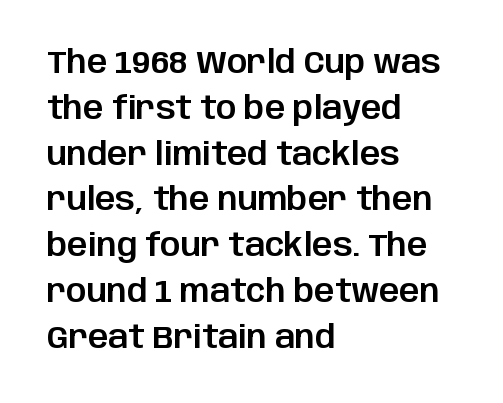
The image shows 32 px sans-serif type, upright; set left-aligned, normal line spacing (1.43x), normal letter spacing, not underlined; low stroke contrast and a large x-height.
